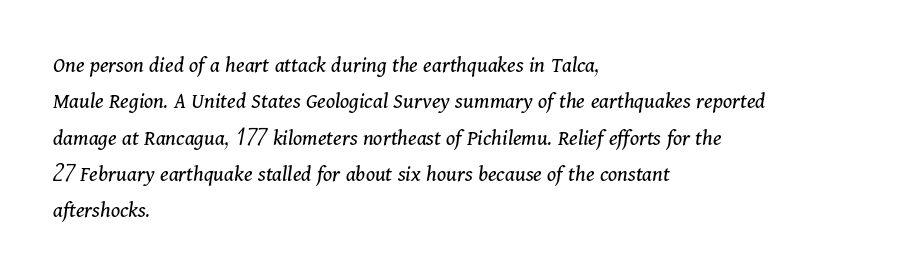
The image shows 23 px text type, italic (leaning right); set left-aligned, normal line spacing (1.58x), normal letter spacing, not underlined.
